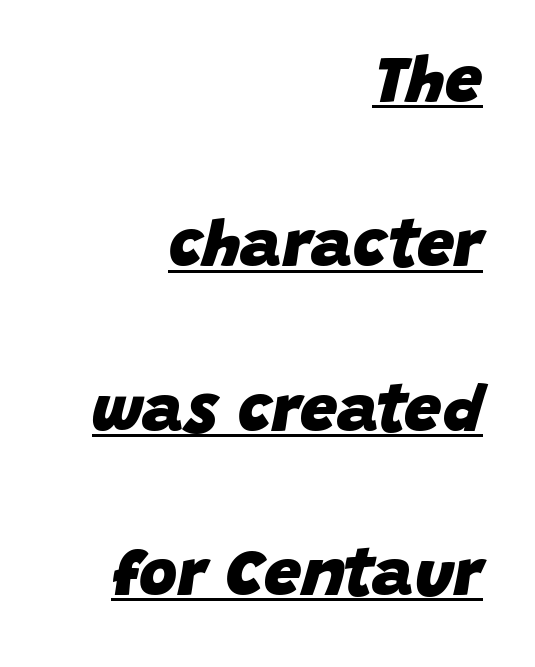
The specimen includes a rule beneath the text block's lines. Does extra space separate the letters? No, they use regular spacing. Observe the lean: these are italic letterforms. Students, observe: this is what heavily led, spacious text looks like. Character widths vary here, with narrow letters taking less room than wide ones.
